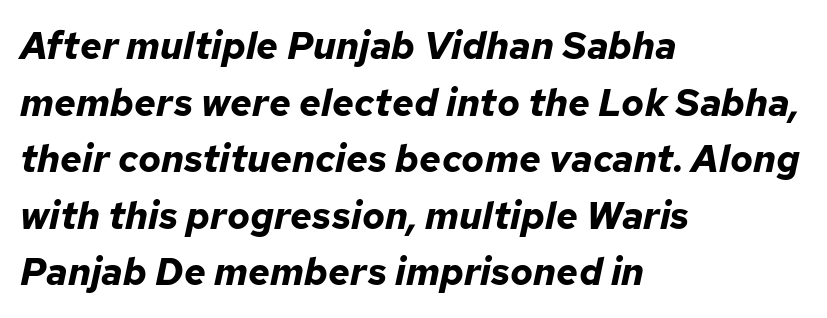
{"italic": "yes", "lean": "right", "slant_degrees": 12, "bold": "yes", "weight": "bold", "width": "normal", "stroke_contrast": "low", "x_height": "medium", "monospaced": "no", "underline": "no", "align": "left", "line_spacing": "normal", "line_spacing_ratio": 1.49, "letter_spacing": "normal", "letter_spacing_em": 0.0, "glyph_px": 38}
